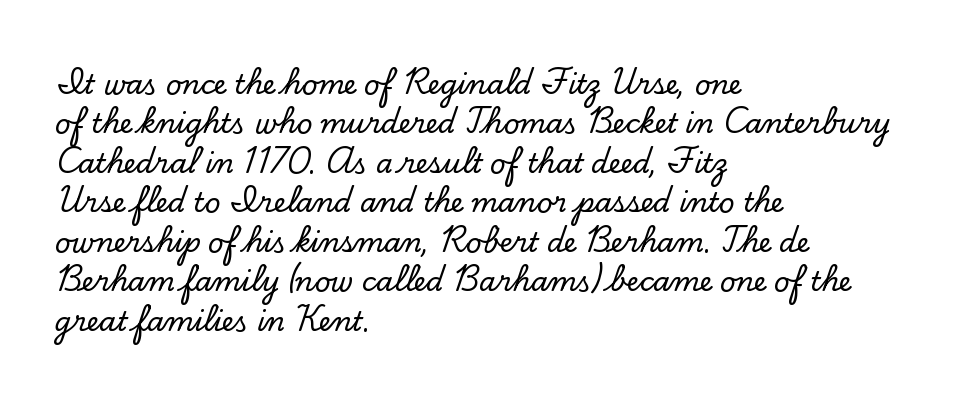
{"underline": "no", "align": "left", "line_spacing": "normal", "line_spacing_ratio": 1.46, "letter_spacing": "normal", "letter_spacing_em": 0.0, "glyph_px": 27}
